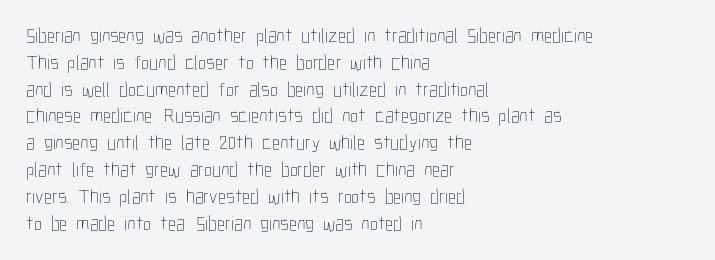
The image shows 20 px text type, upright; set left-aligned, normal line spacing (1.34x), normal letter spacing, not underlined.
